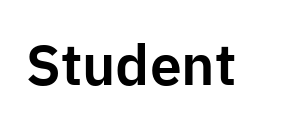
The image shows 57 px sans-serif type, upright; set normal letter spacing, not underlined; low stroke contrast and a medium x-height.
